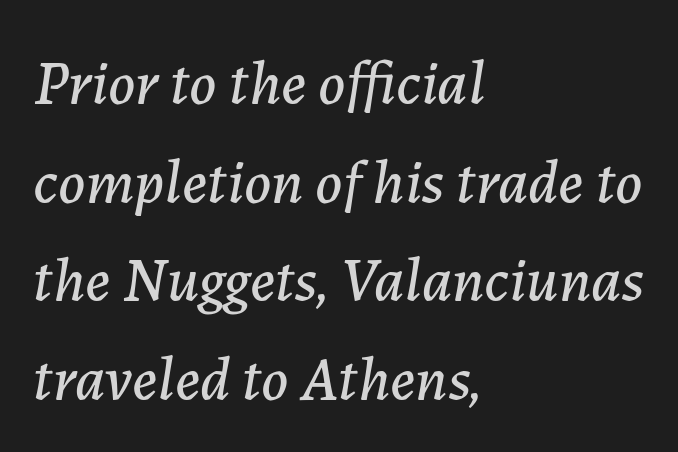
The rendering uses a moderate line-height, typical for paragraphs. Inter-character spacing is left at the font's built-in metrics. Note the varied advance widths — an 'i' is clearly narrower than an 'm'. The rendering applies a slant to the glyphs. Casual observation: everything's shoved over to the left. Lines of text with bare space underneath.
